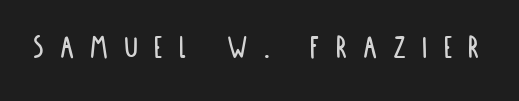
The image shows 35 px condensed sans-serif type, upright; set unusually wide letter spacing (+0.46 em), not underlined; low stroke contrast and a large x-height.
